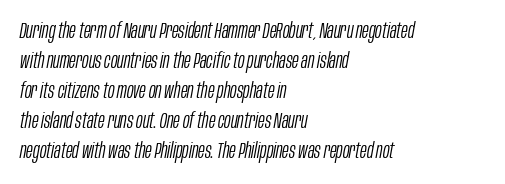
The image shows 22 px text type, italic (leaning right); set left-aligned, normal line spacing (1.36x), normal letter spacing, not underlined.
